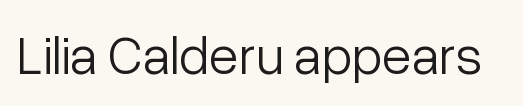
Q: Is the text bold? A: No.
Q: Is the text italic (slanted)? A: No, it is upright.
Q: Is the typeface a serif or a sans-serif typeface? A: Sans-serif.
Q: Is the text underlined? A: No.
Q: Is the spacing between letters normal or unusually wide? A: Normal.
Q: Width (condensed, normal, or wide)? A: Normal.
Q: Stroke contrast? A: Low.
Q: x-height? A: Medium.
Q: Monospaced? A: No.
